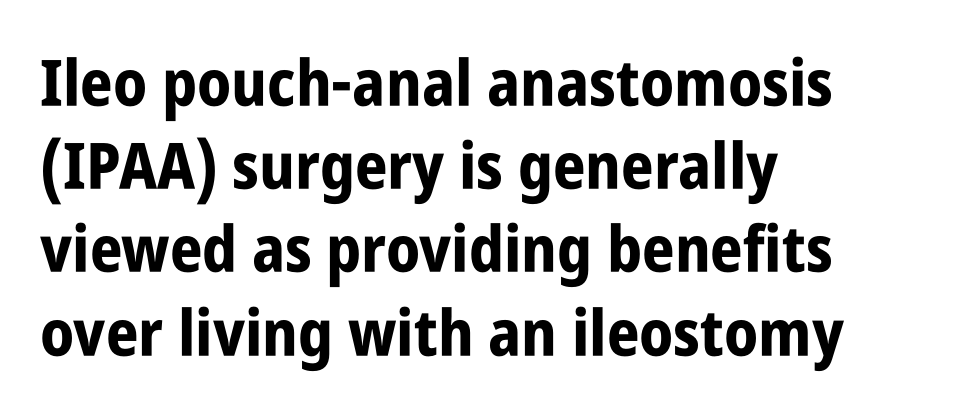
Q: Is the text bold? A: Yes.
Q: Is the text italic (slanted)? A: No, it is upright.
Q: Is the typeface a serif or a sans-serif typeface? A: Sans-serif.
Q: Is the text underlined? A: No.
Q: How is the paragraph aligned? A: Left-aligned.
Q: Is the spacing between letters normal or unusually wide? A: Normal.
Q: Is the spacing between lines tight, normal or loose? A: Normal.
Q: Width (condensed, normal, or wide)? A: Condensed.
Q: Stroke contrast? A: Low.
Q: x-height? A: Large.
Q: Monospaced? A: No.
